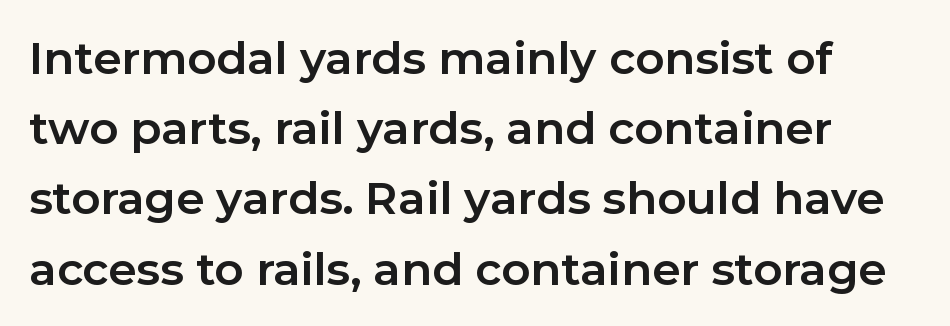
Q: Is the text bold? A: Yes.
Q: Is the text italic (slanted)? A: No, it is upright.
Q: Is the typeface a serif or a sans-serif typeface? A: Sans-serif.
Q: Is the text underlined? A: No.
Q: How is the paragraph aligned? A: Left-aligned.
Q: Is the spacing between letters normal or unusually wide? A: Normal.
Q: Is the spacing between lines tight, normal or loose? A: Normal.
Q: Width (condensed, normal, or wide)? A: Normal.
Q: Stroke contrast? A: Low.
Q: x-height? A: Medium.
Q: Monospaced? A: No.
